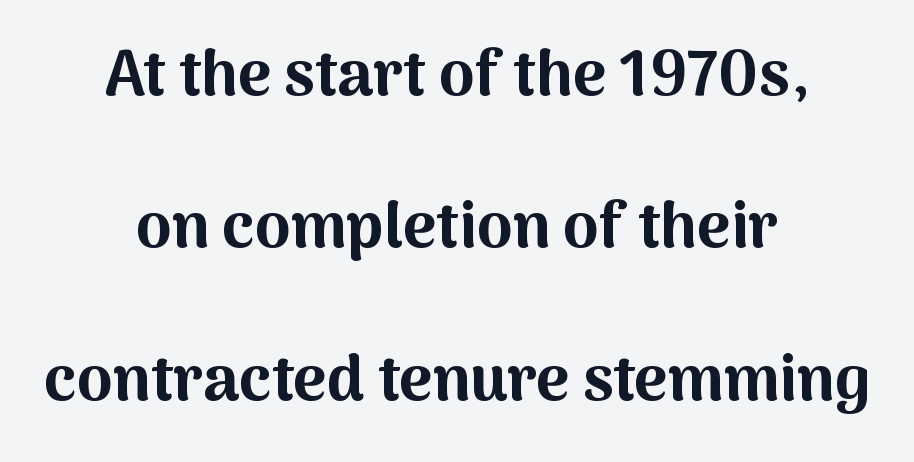
The image shows 64 px bold sans-serif type, upright; set centered, loose line spacing (2.38x), normal letter spacing, not underlined; medium stroke contrast and a medium x-height.
